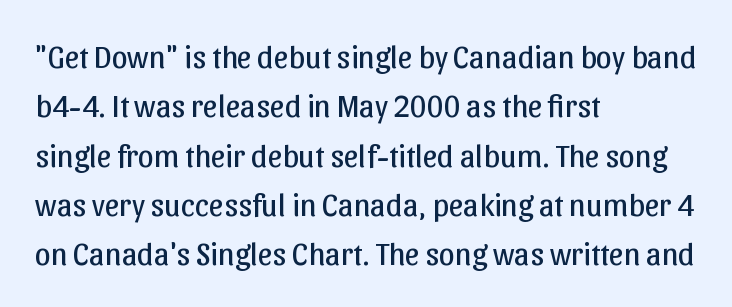
A quiet, ordinary-to-light weight characterises the typeface. These lines are rendered in a variable-pitch font. These lines keep a tight, regular rhythm from letter to letter. The characters display no serif detailing; their extremities are plain. Unlike italic type, these characters show no tilt at all.
